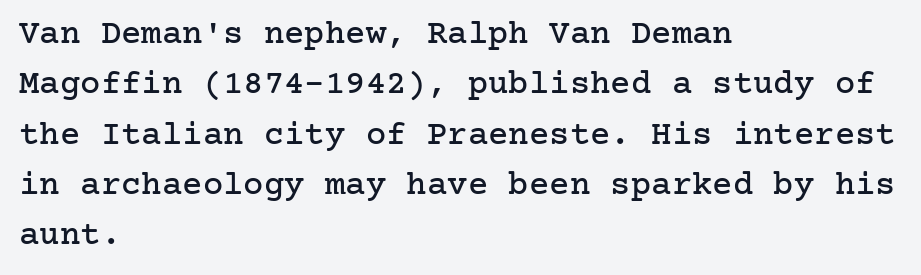
The baseline area is clear. The typography opts for an upright posture over an oblique one. Letter spacing: default. I'd call this a serif setting — the letters wear small feet. The paragraph shown leans on its left margin.
